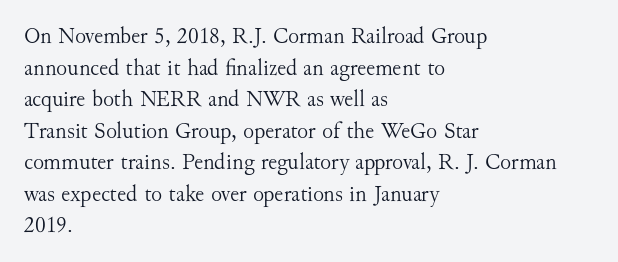
The strokes are not fattened; the text isn't bold. Beneath every word, the page is bare. Every row of glyphs begins at an identical x-position on the left. In terms of posture, this sample is upright.
